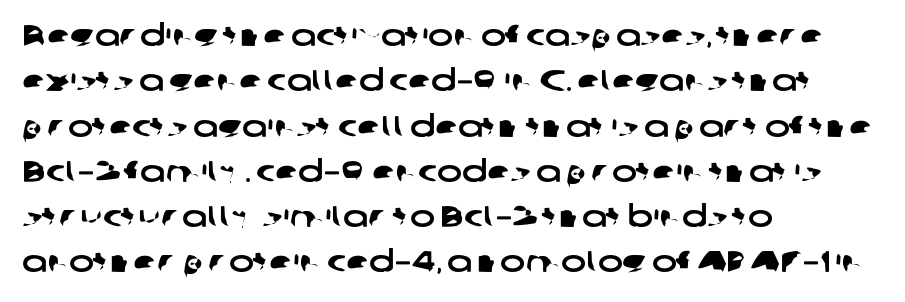
Summary of vertical rhythm: regular, with standard interline spacing. Is this a fixed-width face? No — the glyphs have proportional, varying widths. A typesetter would label this face a sans. Is the letter spacing exaggerated? No — it looks like the ordinary default.
